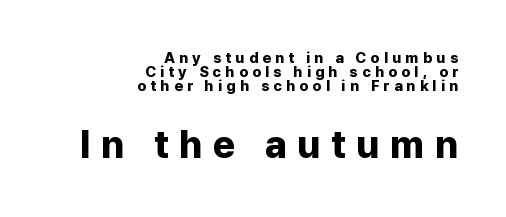
{"serif": "no", "italic": "no", "bold": "yes", "weight": "bold", "width": "normal", "stroke_contrast": "low", "x_height": "medium", "monospaced": "no", "underline": "no", "align": "right", "line_spacing": "tight", "line_spacing_ratio": 0.95, "letter_spacing": "wide", "letter_spacing_em": 0.28, "larger_block": "second", "size_ratio": 2.53, "glyph_px": 38}
